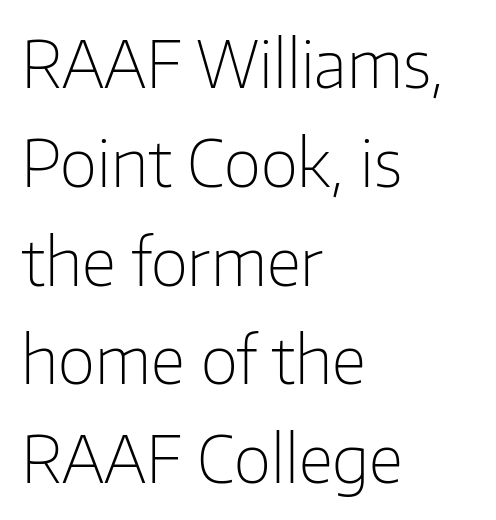
The line texture is even and compact thanks to regular tracking. You can tell it's not italic because the verticals are truly vertical. Has an underline been added? It has not. Do the characters align in a grid? No, the font is proportional.
